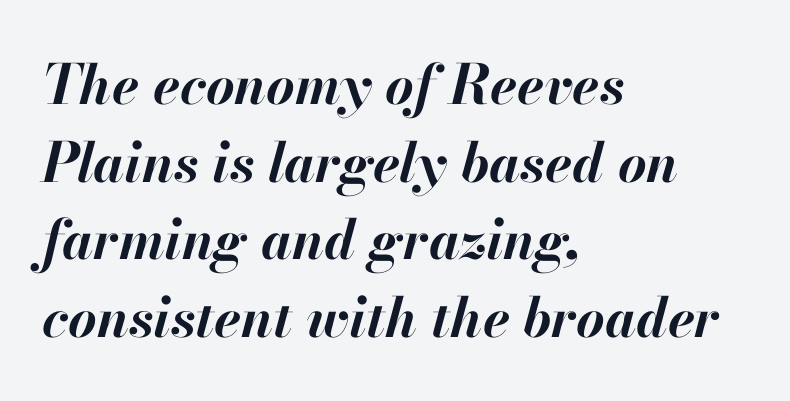
{"italic": "yes", "lean": "right", "slant_degrees": 13, "bold": "yes", "weight": "bold", "width": "normal", "stroke_contrast": "high", "x_height": "small", "monospaced": "no", "underline": "no", "align": "left", "line_spacing": "normal", "line_spacing_ratio": 1.41, "letter_spacing": "normal", "letter_spacing_em": 0.0, "glyph_px": 55}
